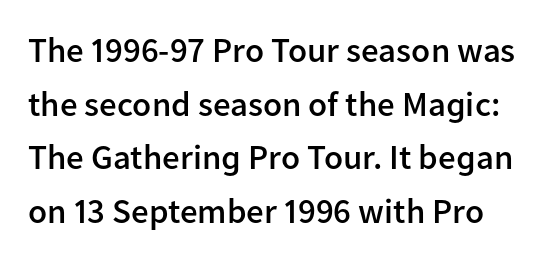
{"serif": "no", "italic": "no", "bold": "semi", "weight": "semibold", "width": "normal", "stroke_contrast": "low", "x_height": "medium", "monospaced": "no", "underline": "no", "line_spacing": "normal", "line_spacing_ratio": 1.53, "letter_spacing": "normal", "letter_spacing_em": 0.0, "glyph_px": 35}
